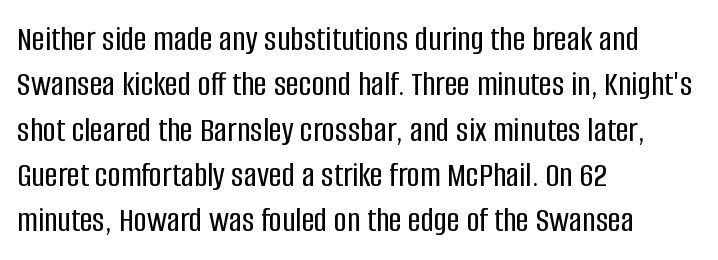
Note the varied advance widths — an 'i' is clearly narrower than an 'm'. Descenders hang freely into open space. Is this a sans? Yes — the strokes have no serifs. The passage is arranged the way most books set body copy — flush left. The letters stand straight up with perfectly vertical stems. Students, note that the glyphs here touch the page at normal intervals.
